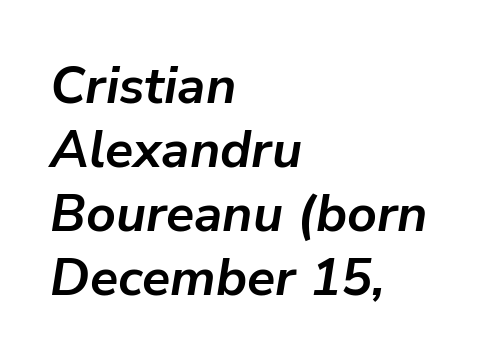
The image shows 52 px semibold type, italic (leaning right); set left-aligned, line spacing 1.23x, normal letter spacing, not underlined; low stroke contrast and a medium x-height.
